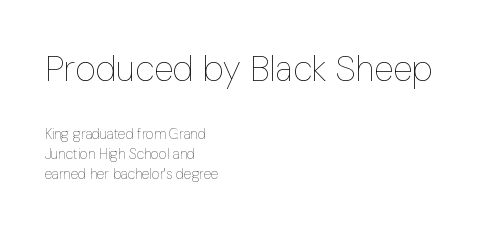
{"italic": "no", "bold": "no", "weight": "thin", "width": "condensed", "stroke_contrast": "low", "x_height": "medium", "monospaced": "no", "underline": "no", "align": "left", "line_spacing": "normal", "line_spacing_ratio": 1.43, "letter_spacing": "normal", "letter_spacing_em": 0.0, "larger_block": "first", "size_ratio": 2.57, "glyph_px": 36}
